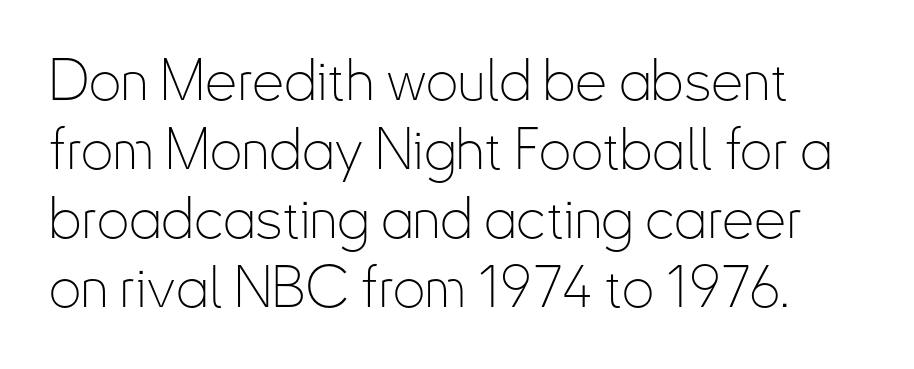
The image shows 57 px thin, condensed sans-serif type, upright; set line spacing 1.21x, normal letter spacing, not underlined; low stroke contrast and a small x-height.
